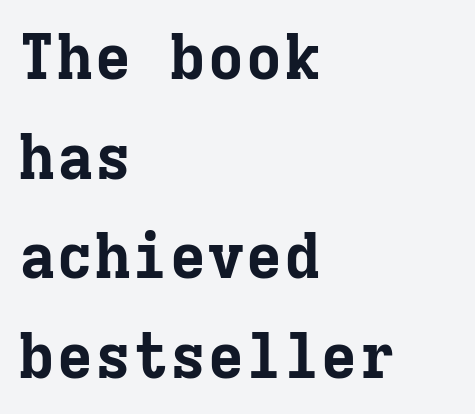
This rendering features lettering with no underline. The font's upright variant was chosen for this text. In terms of weight, the rendering is a true, heavy bold. You can tell from the footed stems that serif type was used. How would I describe the line gaps? Plain and ordinary. The passage shown is typed in a monospace face where columns stay perfectly aligned.
